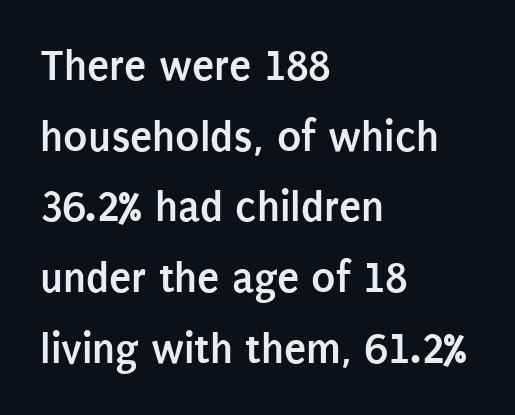
Q: Is the text bold? A: Yes.
Q: Is the text italic (slanted)? A: No, it is upright.
Q: Is the typeface a serif or a sans-serif typeface? A: Sans-serif.
Q: Is the text underlined? A: No.
Q: How is the paragraph aligned? A: Left-aligned.
Q: Is the spacing between letters normal or unusually wide? A: Normal.
Q: Is the spacing between lines tight, normal or loose? A: Normal.
Q: Width (condensed, normal, or wide)? A: Condensed.
Q: Stroke contrast? A: Low.
Q: x-height? A: Large.
Q: Monospaced? A: No.
